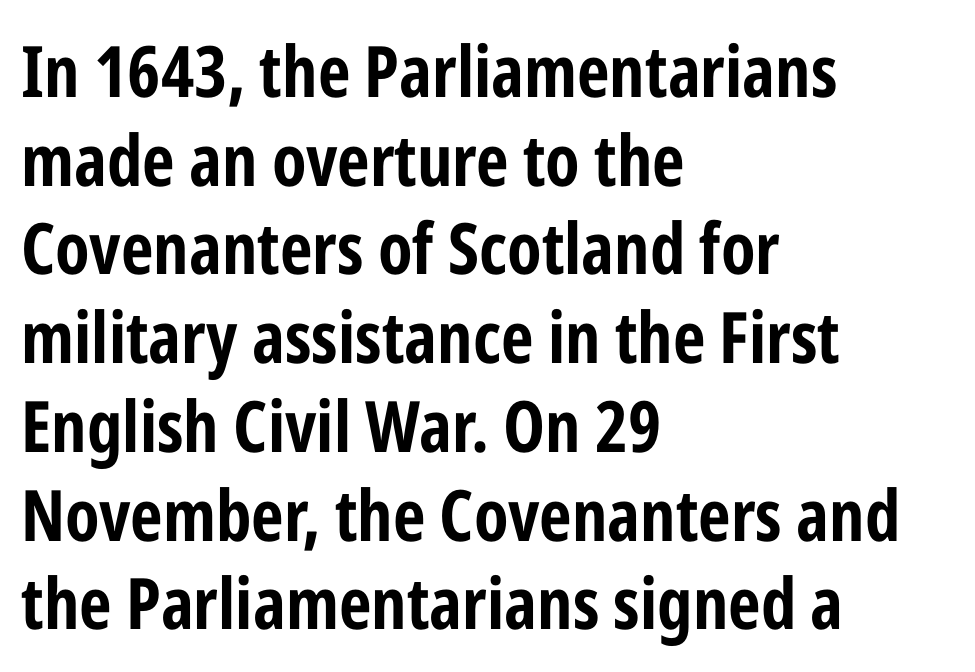
{"serif": "no", "italic": "no", "bold": "yes", "weight": "bold", "width": "condensed", "stroke_contrast": "low", "x_height": "medium", "monospaced": "no", "underline": "no", "align": "left", "line_spacing": "normal", "line_spacing_ratio": 1.25, "letter_spacing": "normal", "letter_spacing_em": 0.0, "glyph_px": 71}
